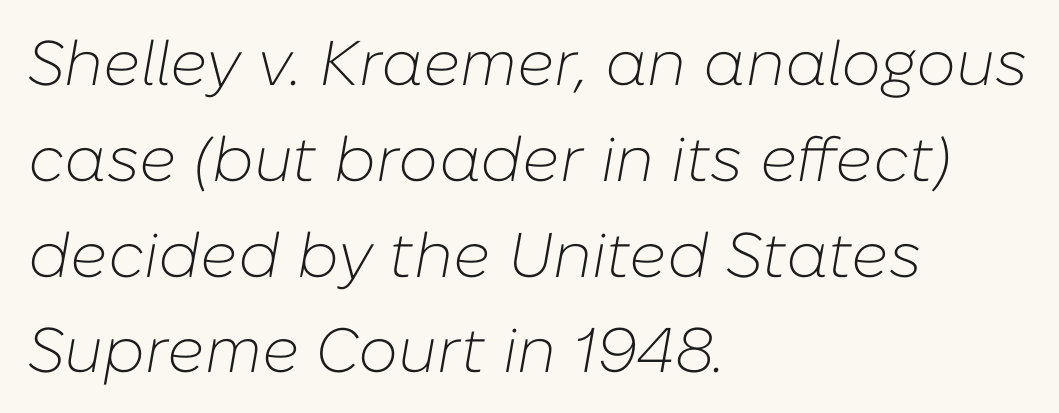
The image shows 63 px light type, italic (leaning right); set left-aligned, normal line spacing (1.52x), normal letter spacing, not underlined; low stroke contrast and a medium x-height.
